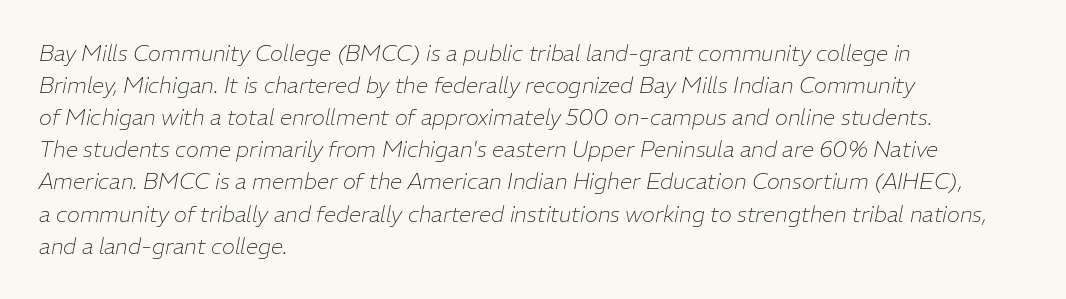
There is no visible air inserted between adjacent glyphs. An italicized treatment has been applied to the whole sample. Horizontally, the lines are justified to the leading edge only. Is the stroke heavy? The answer is a plain regular-or-lighter. The string is rendered with underlining switched off.
